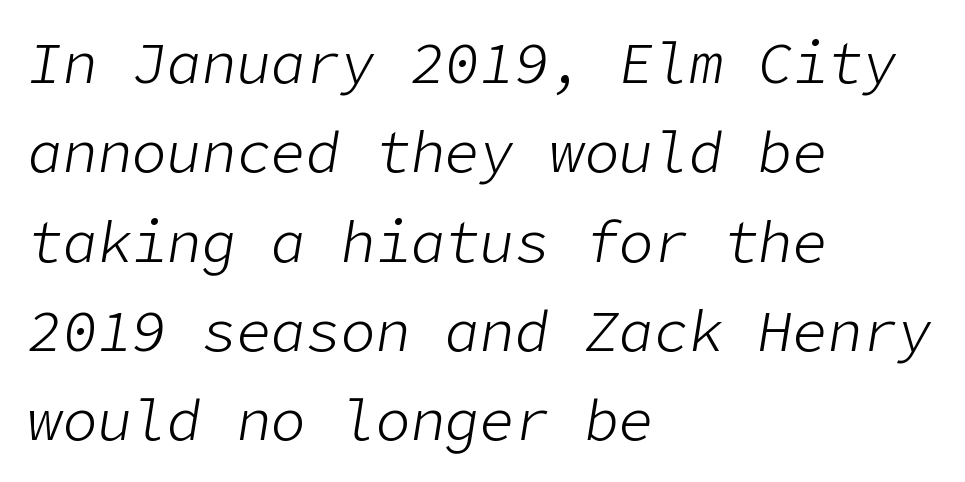
Bare-footed words on every line. The paragraph has a hard left edge and a soft right edge. Honestly, the row spacing looks completely unremarkable. The passage shown is not bold in any degree. No extra tracking has been applied to these lines. Quick note: italic.
